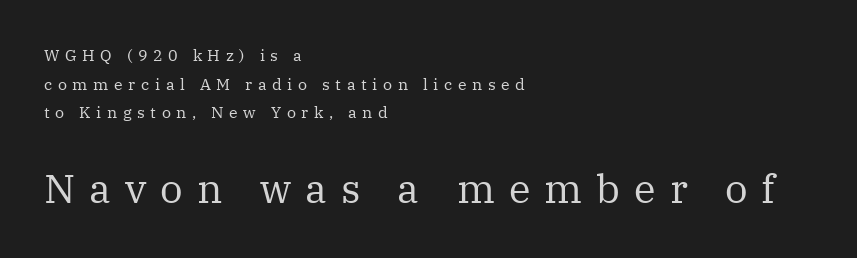
Looks like regular typesetting: each glyph gets only the width it needs. This sample is left-justified, so line endings fall wherever the words run out. Tracking value appears strongly positive — letters spread wide. Small over large — that's the arrangement of the two blocks here. Each row of text sits above clean, open space.
